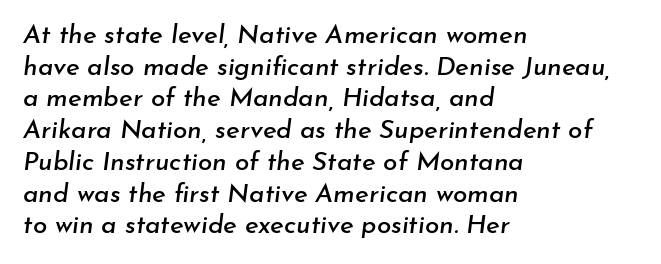
{"italic": "yes", "lean": "right", "slant_degrees": 7, "underline": "no", "align": "left", "line_spacing_ratio": 1.22, "letter_spacing": "normal", "letter_spacing_em": 0.0, "glyph_px": 26}
